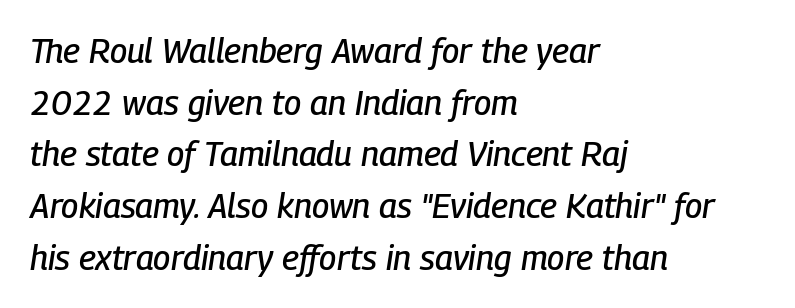
{"italic": "yes", "lean": "right", "slant_degrees": 9, "width": "condensed", "stroke_contrast": "low", "x_height": "medium", "monospaced": "no", "underline": "no", "align": "left", "line_spacing": "normal", "line_spacing_ratio": 1.52, "letter_spacing": "normal", "letter_spacing_em": 0.0, "glyph_px": 34}
